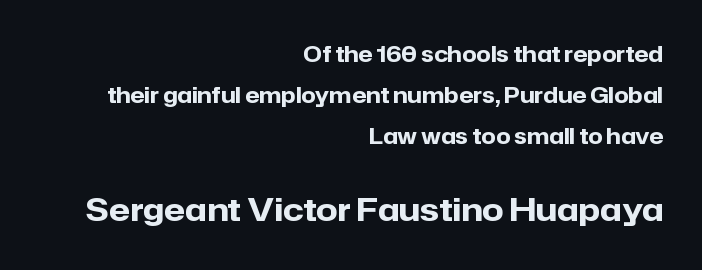
Descender tails drop into unmarked territory. These two chunks differ in scale, with the bottom chunk taking the larger measure. A typesetter would call this proportional, since set widths differ per character. Stroke terminals: plain, sans-serif. The rendering anchors every line to the right-hand side. Designer's note — italics off, roman on.
